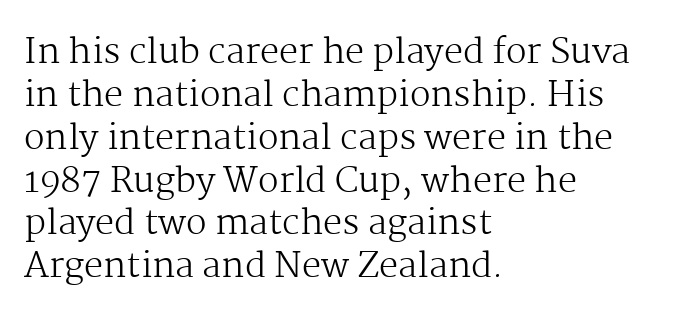
The foot of each line stays bare and open. The face used here is rendered with its standard letterfit. Vertical stems look standard width or narrower in stroke. Upright lettering throughout. Horizontally, the lines are justified to the leading edge only.
